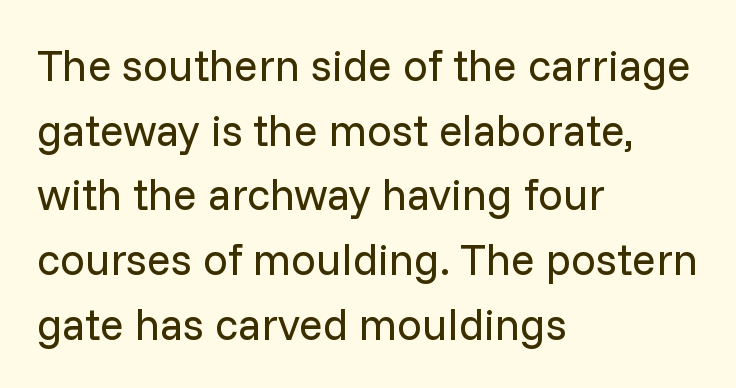
{"serif": "no", "italic": "no", "bold": "no", "weight": "regular", "width": "normal", "stroke_contrast": "low", "x_height": "medium", "monospaced": "no", "underline": "no", "align": "left", "line_spacing": "normal", "line_spacing_ratio": 1.47, "letter_spacing": "normal", "letter_spacing_em": 0.0, "glyph_px": 44}
